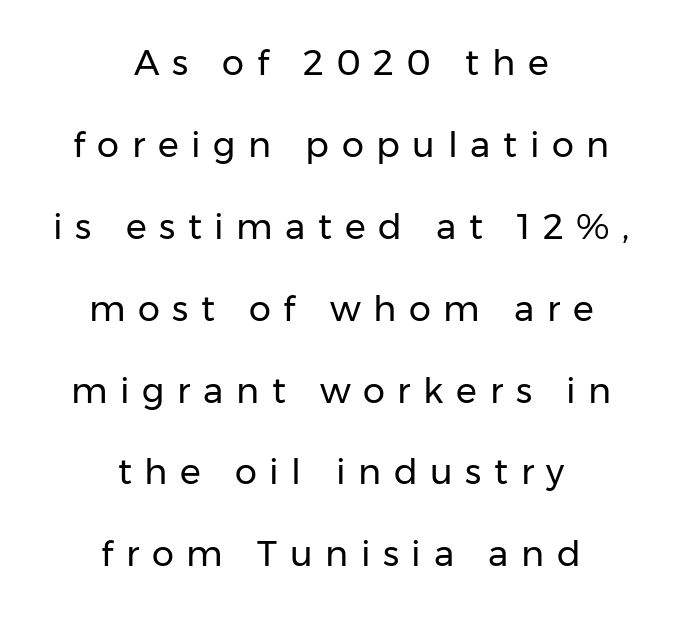
Q: Is the text bold? A: No.
Q: Is the text italic (slanted)? A: No, it is upright.
Q: Is the typeface a serif or a sans-serif typeface? A: Sans-serif.
Q: Is the text underlined? A: No.
Q: How is the paragraph aligned? A: Centered.
Q: Is the spacing between letters normal or unusually wide? A: Unusually wide.
Q: Is the spacing between lines tight, normal or loose? A: Loose.
Q: Width (condensed, normal, or wide)? A: Normal.
Q: Stroke contrast? A: Low.
Q: x-height? A: Medium.
Q: Monospaced? A: No.
